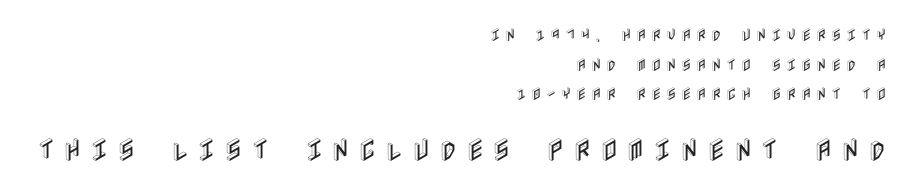
Q: Is the text italic (slanted)? A: No, it is upright.
Q: Is the text underlined? A: No.
Q: How is the paragraph aligned? A: Right-aligned.
Q: Is the spacing between letters normal or unusually wide? A: Unusually wide.
Q: Is the spacing between lines tight, normal or loose? A: Loose.
Q: Which block of text is set in a larger size, the first (top) or the second (bottom)? A: The second (bottom) one.
